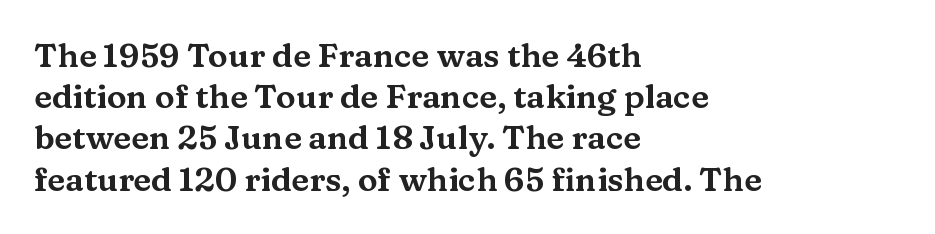
The image shows 33 px wide serif type, upright; set left-aligned, normal line spacing (1.25x), normal letter spacing, not underlined; medium stroke contrast and a medium x-height.
